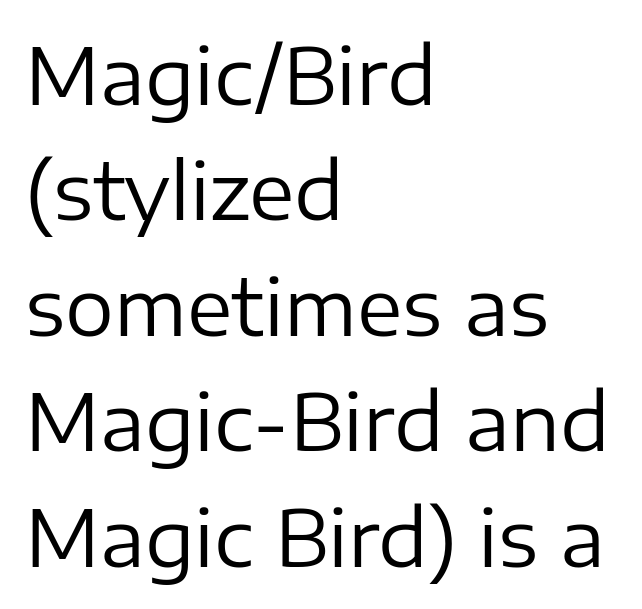
The image shows 77 px regular-weight sans-serif type, upright; set left-aligned, normal line spacing (1.5x), normal letter spacing, not underlined; low stroke contrast and a medium x-height.
